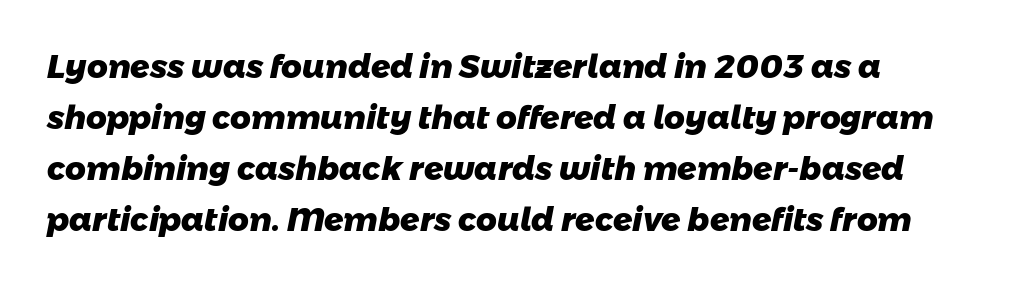
Q: Is the text bold? A: Yes.
Q: Is the typeface a serif or a sans-serif typeface? A: Sans-serif.
Q: Is the text underlined? A: No.
Q: How is the paragraph aligned? A: Left-aligned.
Q: Is the spacing between letters normal or unusually wide? A: Normal.
Q: Is the spacing between lines tight, normal or loose? A: Normal.
Q: Width (condensed, normal, or wide)? A: Normal.
Q: Stroke contrast? A: Low.
Q: x-height? A: Medium.
Q: Monospaced? A: No.
